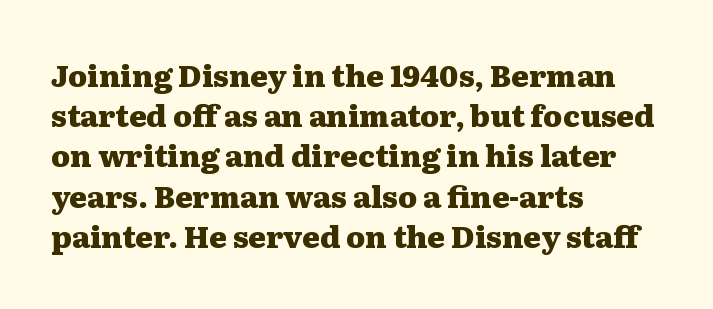
The image shows 30 px heavy, wide serif type, upright; set left-aligned, normal line spacing (1.34x), normal letter spacing, not underlined; medium stroke contrast and a medium x-height.
